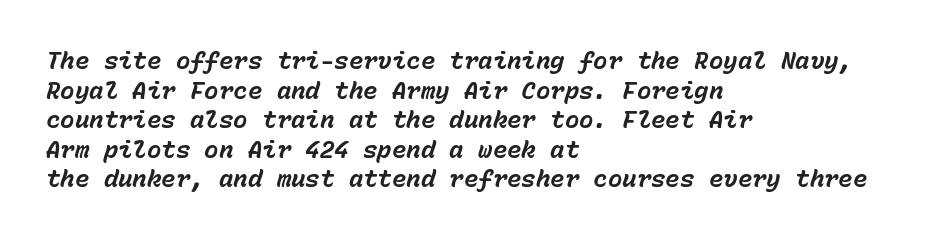
{"italic": "yes", "lean": "right", "slant_degrees": 15, "bold": "yes", "underline": "no", "align": "left", "line_spacing_ratio": 1.23, "letter_spacing": "normal", "letter_spacing_em": 0.0, "glyph_px": 24}
